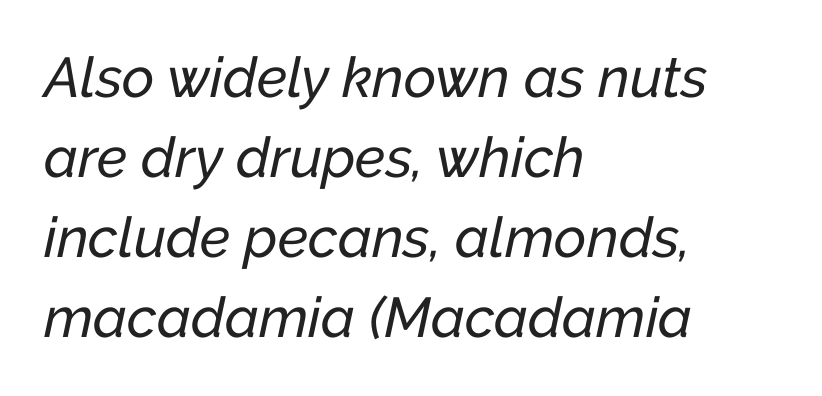
Q: Is the text italic (slanted)? A: Yes, it leans right by about 12 degrees.
Q: Is the text underlined? A: No.
Q: How is the paragraph aligned? A: Left-aligned.
Q: Is the spacing between letters normal or unusually wide? A: Normal.
Q: Is the spacing between lines tight, normal or loose? A: Normal.
Q: Width (condensed, normal, or wide)? A: Normal.
Q: Stroke contrast? A: Low.
Q: x-height? A: Medium.
Q: Monospaced? A: No.
